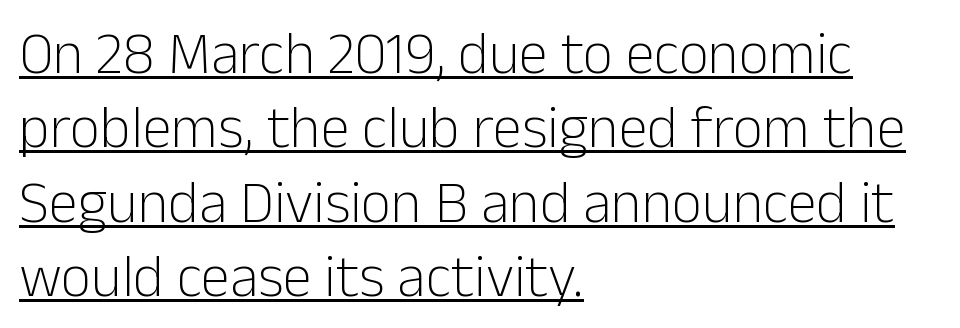
The image shows 59 px light sans-serif type, upright; set left-aligned, normal line spacing (1.26x), normal letter spacing, underlined; low stroke contrast and a medium x-height.
